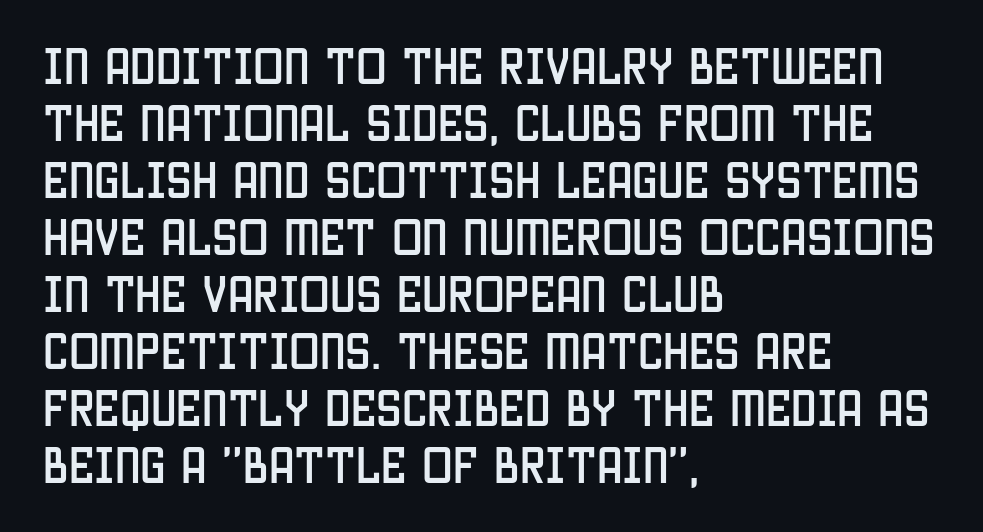
{"serif": "no", "italic": "no", "width": "condensed", "stroke_contrast": "low", "x_height": "large", "monospaced": "no", "underline": "no", "align": "left", "line_spacing": "normal", "line_spacing_ratio": 1.39, "letter_spacing": "normal", "letter_spacing_em": 0.0, "glyph_px": 41}
